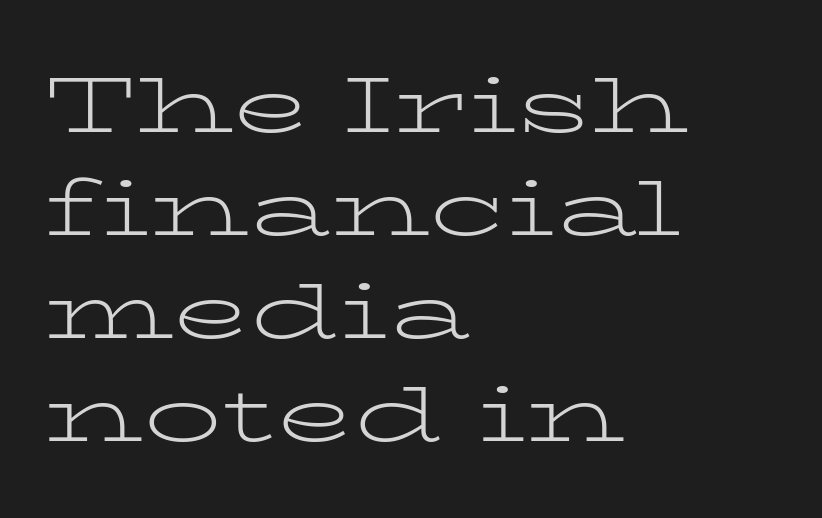
Q: Is the text bold? A: No.
Q: Is the text italic (slanted)? A: No, it is upright.
Q: Is the typeface a serif or a sans-serif typeface? A: Serif.
Q: Is the text underlined? A: No.
Q: How is the paragraph aligned? A: Left-aligned.
Q: Is the spacing between letters normal or unusually wide? A: Normal.
Q: Is the spacing between lines tight, normal or loose? A: Normal.
Q: Width (condensed, normal, or wide)? A: Wide.
Q: Stroke contrast? A: Low.
Q: x-height? A: Medium.
Q: Monospaced? A: No.
